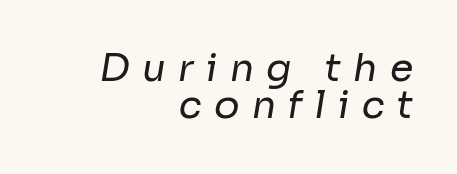
Is there much room between lines? No — they nearly touch. Caption: expanded tracking, letters set apart. Descender tails drop into unmarked territory. The compositor pushed each line to the right boundary. A typesetter would label this face a sans. The font is comparable to plain body text, perhaps lighter.
